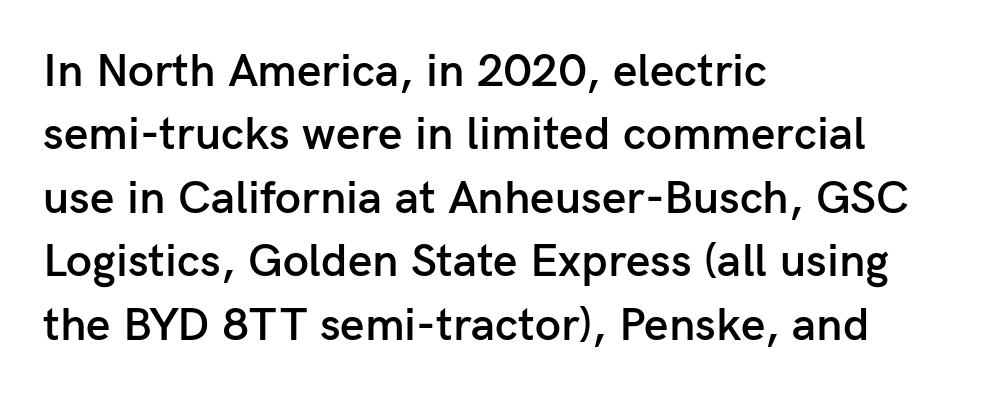
Q: Is the text bold? A: Semi-bold.
Q: Is the text italic (slanted)? A: No, it is upright.
Q: Is the typeface a serif or a sans-serif typeface? A: Sans-serif.
Q: Is the text underlined? A: No.
Q: How is the paragraph aligned? A: Left-aligned.
Q: Is the spacing between letters normal or unusually wide? A: Normal.
Q: Is the spacing between lines tight, normal or loose? A: Normal.
Q: Width (condensed, normal, or wide)? A: Normal.
Q: Stroke contrast? A: Low.
Q: x-height? A: Medium.
Q: Monospaced? A: No.
